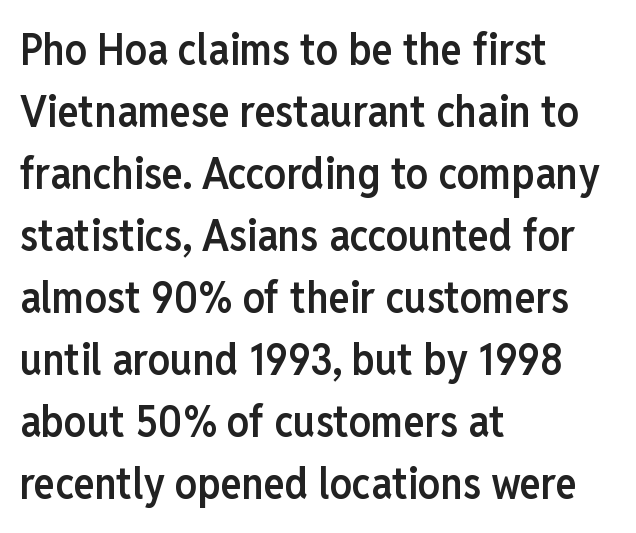
Is there any slant? The stems are plumb. Check where the strokes stop: nothing finishes them off — pure sans. Summary of vertical rhythm: regular, with standard interline spacing. Typeset ragged right — the left edge is the straight one. Looks like regular typesetting: each glyph gets only the width it needs. Spacing between characters is what you'd get straight out of the box.
